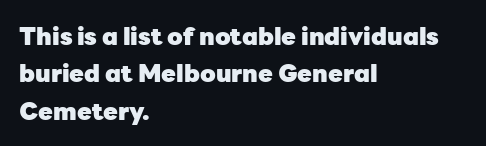
Underline: absent. Strokes here are thick enough to call this a true bold. This block has exactly the height ordinary leading produces. Standard letterfit; no display-style spreading of the glyphs. The lines are quadded left.
